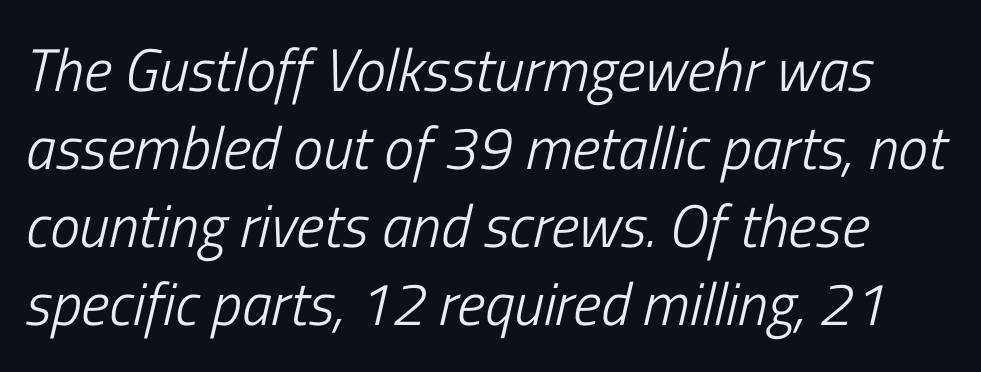
{"italic": "yes", "lean": "right", "slant_degrees": 13, "bold": "no", "weight": "light", "width": "condensed", "stroke_contrast": "low", "x_height": "medium", "monospaced": "no", "underline": "no", "line_spacing": "normal", "line_spacing_ratio": 1.3, "letter_spacing": "normal", "letter_spacing_em": 0.0, "glyph_px": 60}
